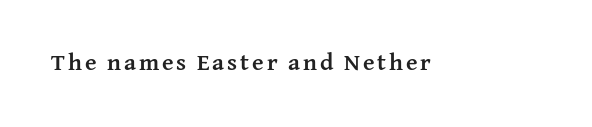
Q: Is the text bold? A: Yes.
Q: Is the text italic (slanted)? A: No, it is upright.
Q: Is the text underlined? A: No.
